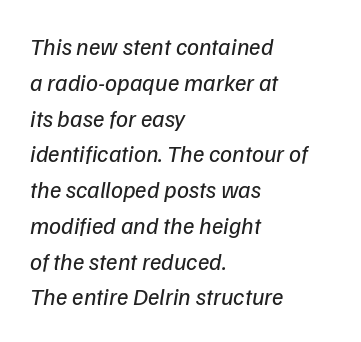
The weight tops out at a normal text grade. Rows of type keep a routine distance in the vertical direction. Underlining? Definitely not there. You could call the tracking neutral — neither tight nor loose.
